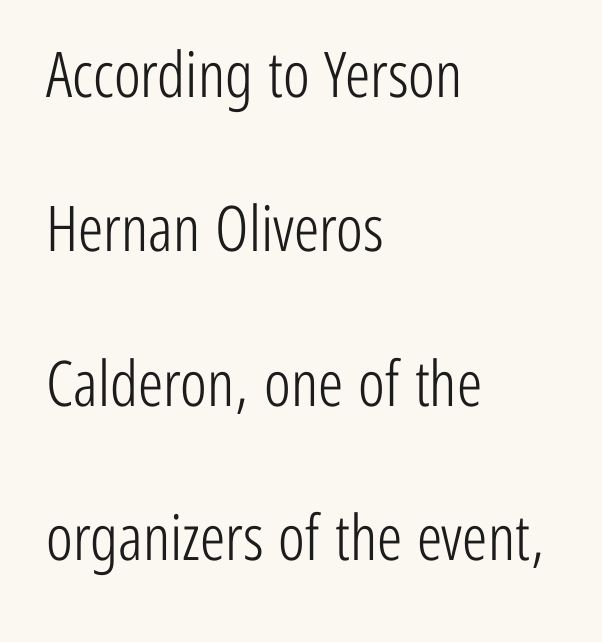
Q: Is the text bold? A: No.
Q: Is the text italic (slanted)? A: No, it is upright.
Q: Is the typeface a serif or a sans-serif typeface? A: Sans-serif.
Q: Is the text underlined? A: No.
Q: How is the paragraph aligned? A: Left-aligned.
Q: Is the spacing between letters normal or unusually wide? A: Normal.
Q: Is the spacing between lines tight, normal or loose? A: Loose.
Q: Width (condensed, normal, or wide)? A: Condensed.
Q: Stroke contrast? A: Low.
Q: x-height? A: Medium.
Q: Monospaced? A: No.
